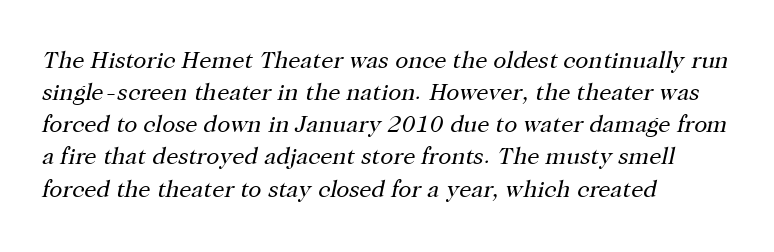
Emphasis-style slanted type is in use. Teacher's note: observe the even left margin — that is flush-left alignment. Check under the words: just untouched page. This is not heavy type; no bold has been used. Standard letterfit; no display-style spreading of the glyphs.
